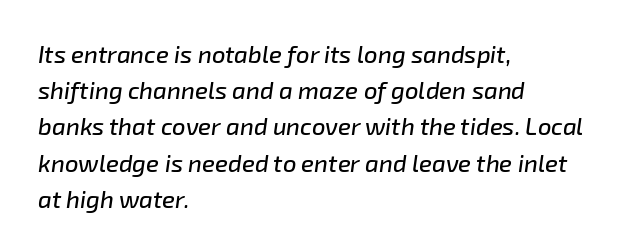
Q: Is the text italic (slanted)? A: Yes, it leans right by about 8 degrees.
Q: Is the text underlined? A: No.
Q: How is the paragraph aligned? A: Left-aligned.
Q: Is the spacing between letters normal or unusually wide? A: Normal.
Q: Is the spacing between lines tight, normal or loose? A: Normal.
